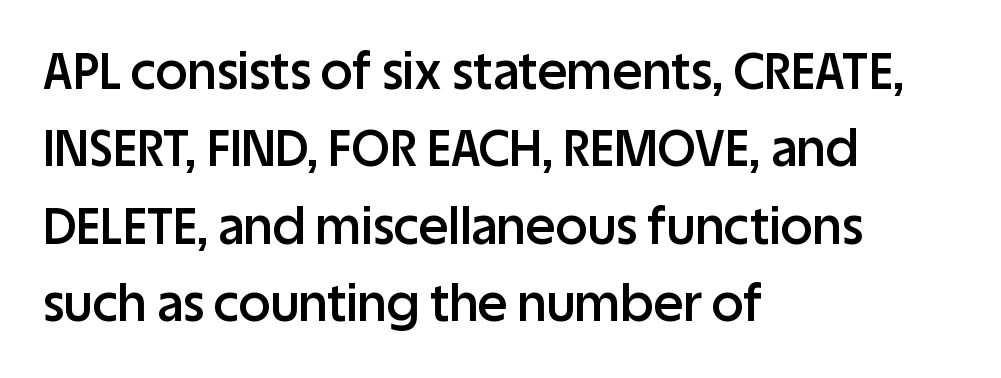
Q: Is the text bold? A: Semi-bold.
Q: Is the text italic (slanted)? A: No, it is upright.
Q: Is the typeface a serif or a sans-serif typeface? A: Sans-serif.
Q: Is the text underlined? A: No.
Q: How is the paragraph aligned? A: Left-aligned.
Q: Is the spacing between letters normal or unusually wide? A: Normal.
Q: Is the spacing between lines tight, normal or loose? A: Normal.
Q: Width (condensed, normal, or wide)? A: Normal.
Q: Stroke contrast? A: Low.
Q: x-height? A: Large.
Q: Monospaced? A: No.
